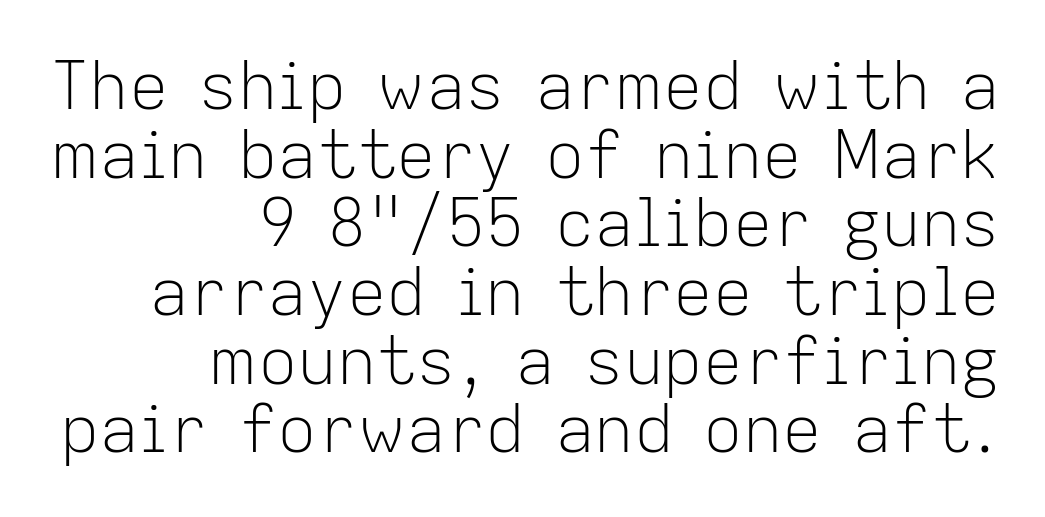
Q: Is the text bold? A: No.
Q: Is the text italic (slanted)? A: No, it is upright.
Q: Is the typeface a serif or a sans-serif typeface? A: Sans-serif.
Q: Is the text underlined? A: No.
Q: How is the paragraph aligned? A: Right-aligned.
Q: Is the spacing between letters normal or unusually wide? A: Normal.
Q: Is the spacing between lines tight, normal or loose? A: Tight.
Q: Width (condensed, normal, or wide)? A: Normal.
Q: Stroke contrast? A: Low.
Q: x-height? A: Medium.
Q: Monospaced? A: No.
